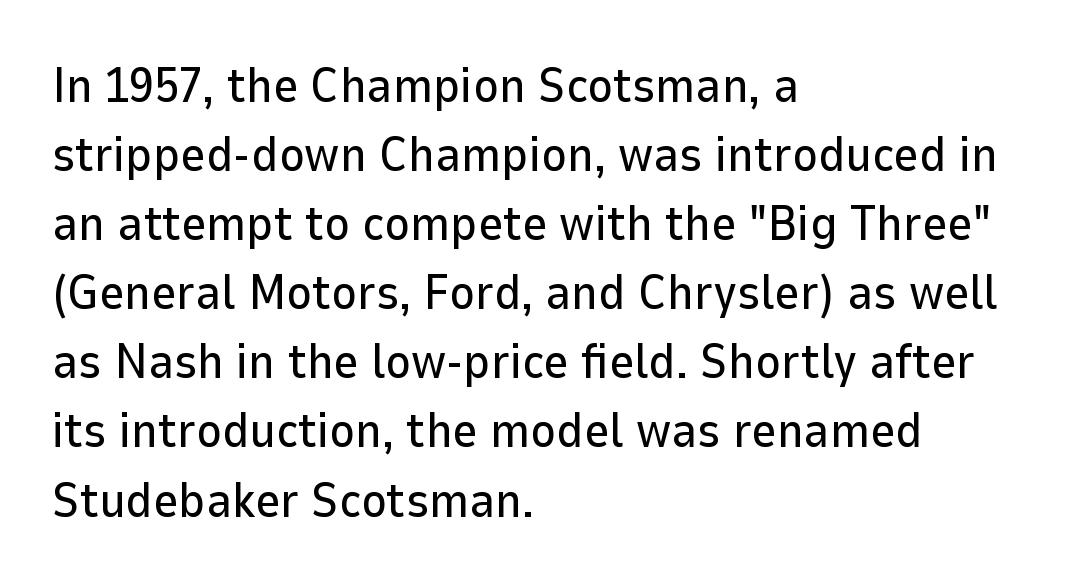
Q: Is the text italic (slanted)? A: No, it is upright.
Q: Is the typeface a serif or a sans-serif typeface? A: Sans-serif.
Q: Is the text underlined? A: No.
Q: How is the paragraph aligned? A: Left-aligned.
Q: Is the spacing between letters normal or unusually wide? A: Normal.
Q: Is the spacing between lines tight, normal or loose? A: Normal.
Q: Width (condensed, normal, or wide)? A: Normal.
Q: Stroke contrast? A: Low.
Q: x-height? A: Medium.
Q: Monospaced? A: No.
